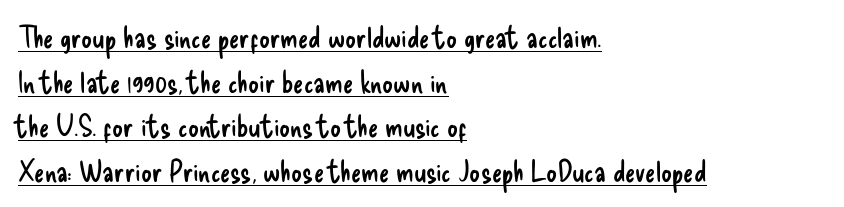
The image shows 30 px regular-weight, condensed sans-serif type, upright; set left-aligned, normal line spacing (1.49x), normal letter spacing, underlined; low stroke contrast and a small x-height.
